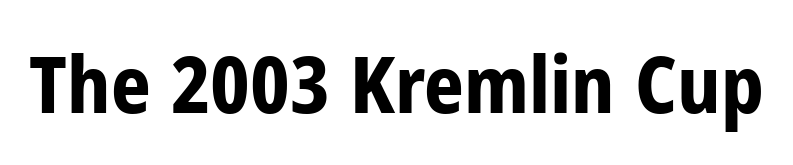
Q: Is the text bold? A: Yes.
Q: Is the text italic (slanted)? A: No, it is upright.
Q: Is the typeface a serif or a sans-serif typeface? A: Sans-serif.
Q: Is the text underlined? A: No.
Q: Is the spacing between letters normal or unusually wide? A: Normal.
Q: Width (condensed, normal, or wide)? A: Condensed.
Q: Stroke contrast? A: Low.
Q: x-height? A: Medium.
Q: Monospaced? A: No.
